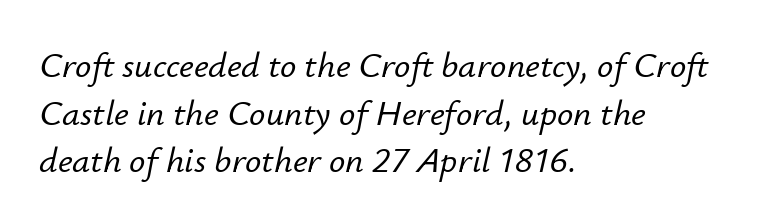
The specimen omits any rule beneath the text block's lines. These lines were composed using italics. This rendering uses left alignment, leaving the right contour irregular. Reading down the column, the eye jumps a familiar distance to each next line. The letterforms sit shoulder to shoulder at normal distance.
